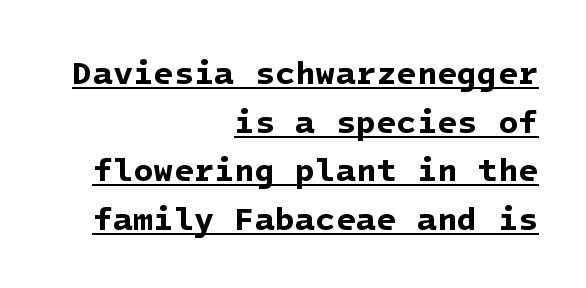
Horizontal bands of white between lines are of average thickness. Check where the strokes stop: nothing finishes them off — pure sans. Quick note: underline on. Where is the straight margin? On the right. On the weight axis this lands at bold, roughly 700.
